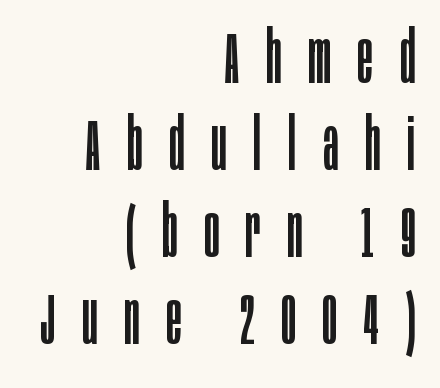
{"serif": "no", "italic": "no", "bold": "no", "weight": "regular", "width": "condensed", "stroke_contrast": "low", "x_height": "large", "monospaced": "no", "underline": "no", "align": "right", "line_spacing_ratio": 1.21, "letter_spacing": "wide", "letter_spacing_em": 0.37, "glyph_px": 72}
